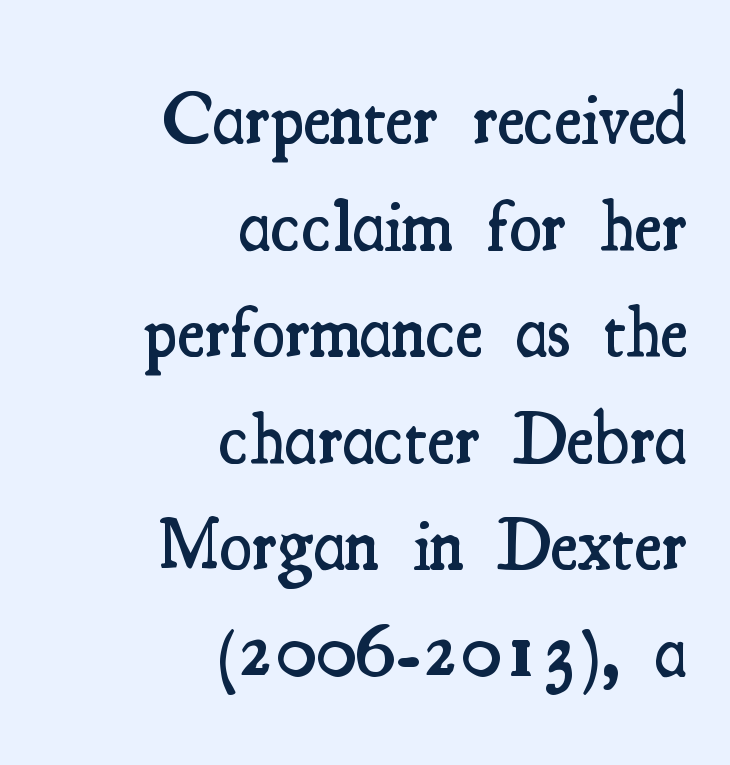
This sample has the flowing, uneven cadence of proportional lettering. These lines stack with their right ends in a neat column. Honestly, the row spacing looks completely unremarkable. Set as a demibold, roughly 600 on the weight scale. In terms of posture, this sample is upright. Between one letter and the next there's only the usual sliver of space.
